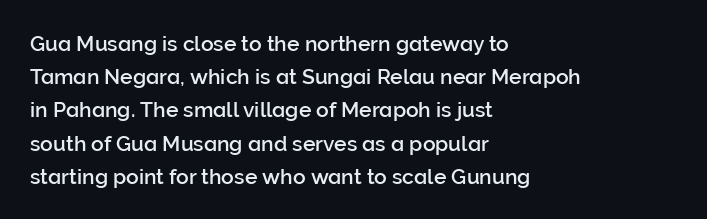
The tracking reads as untouched default to a designer's eye. Anything drawn beneath the words? Only blank space. Leading: standard. The lettering holds an erect, upright posture throughout.
